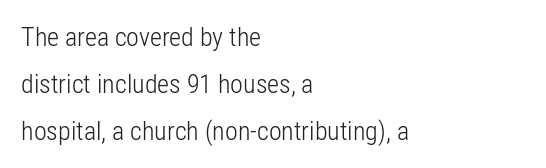
Q: Is the text bold? A: No.
Q: Is the text italic (slanted)? A: No, it is upright.
Q: Is the text underlined? A: No.
Q: How is the paragraph aligned? A: Left-aligned.
Q: Is the spacing between letters normal or unusually wide? A: Normal.
